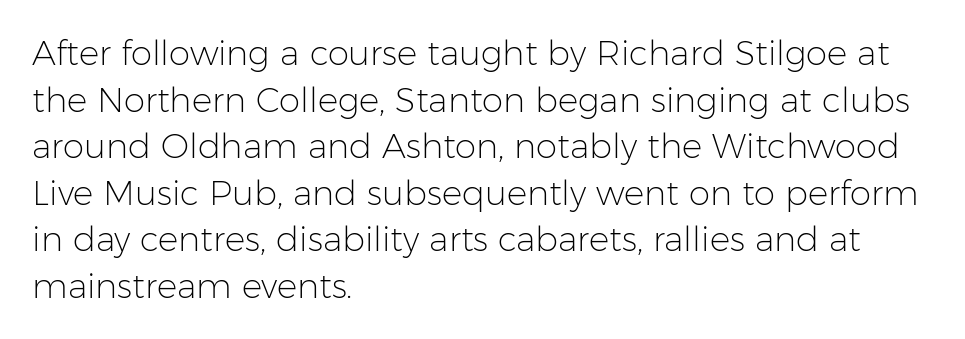
{"serif": "no", "italic": "no", "bold": "no", "weight": "light", "width": "normal", "stroke_contrast": "low", "x_height": "medium", "monospaced": "no", "underline": "no", "align": "left", "line_spacing": "normal", "line_spacing_ratio": 1.37, "letter_spacing": "normal", "letter_spacing_em": 0.0, "glyph_px": 34}
